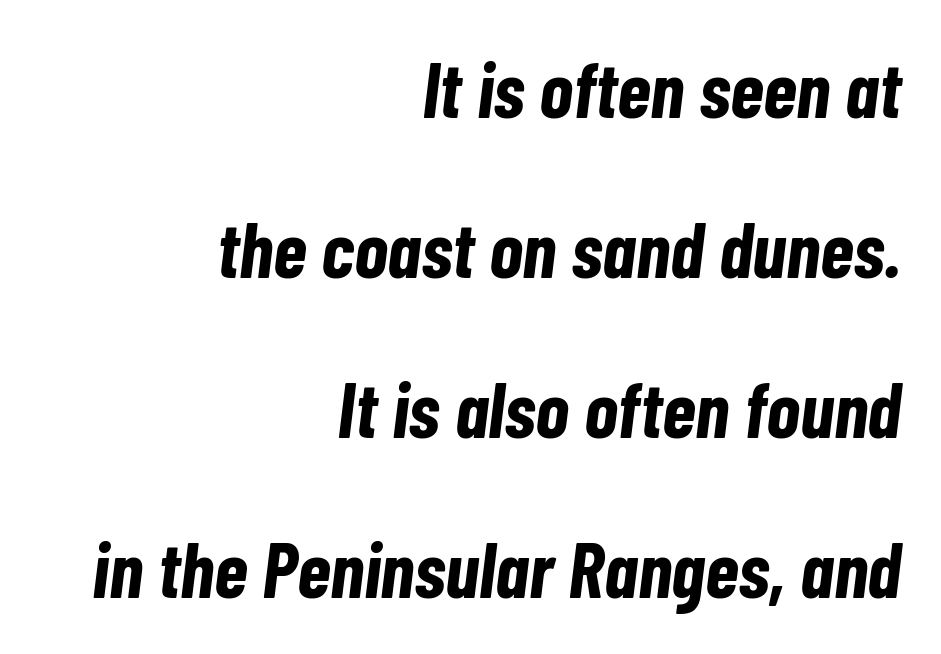
Q: Is the text bold? A: Yes.
Q: Is the text italic (slanted)? A: Yes, it leans right by about 7 degrees.
Q: Is the text underlined? A: No.
Q: How is the paragraph aligned? A: Right-aligned.
Q: Is the spacing between letters normal or unusually wide? A: Normal.
Q: Is the spacing between lines tight, normal or loose? A: Loose.
Q: Width (condensed, normal, or wide)? A: Condensed.
Q: Stroke contrast? A: Low.
Q: x-height? A: Medium.
Q: Monospaced? A: No.
